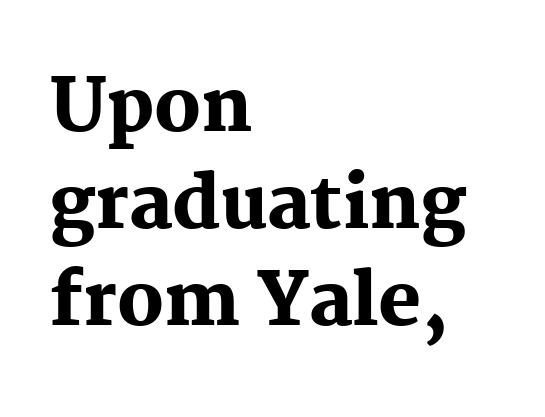
The image shows 72 px heavy serif type, upright; set left-aligned, normal line spacing (1.35x), normal letter spacing, not underlined; medium stroke contrast and a medium x-height.
